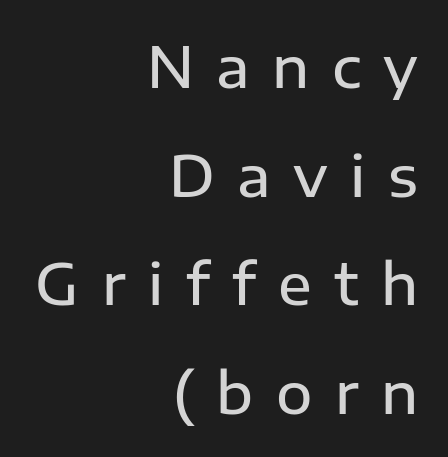
Q: Is the text bold? A: Semi-bold.
Q: Is the text italic (slanted)? A: No, it is upright.
Q: Is the typeface a serif or a sans-serif typeface? A: Sans-serif.
Q: Is the text underlined? A: No.
Q: How is the paragraph aligned? A: Right-aligned.
Q: Is the spacing between letters normal or unusually wide? A: Unusually wide.
Q: Is the spacing between lines tight, normal or loose? A: Loose.
Q: Width (condensed, normal, or wide)? A: Normal.
Q: Stroke contrast? A: Low.
Q: x-height? A: Medium.
Q: Monospaced? A: No.
